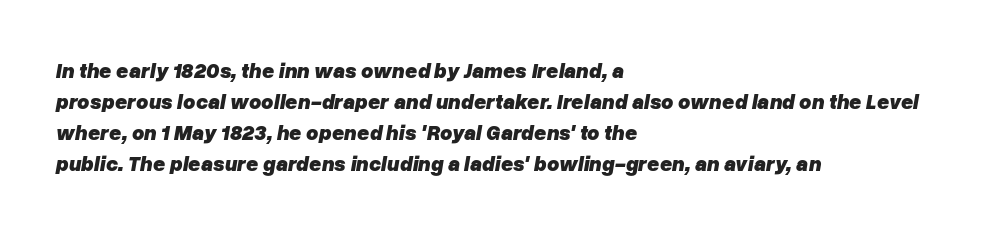
{"italic": "yes", "lean": "right", "slant_degrees": 10, "bold": "yes", "underline": "no", "align": "left", "line_spacing": "normal", "line_spacing_ratio": 1.48, "letter_spacing": "normal", "letter_spacing_em": 0.0, "glyph_px": 21}
